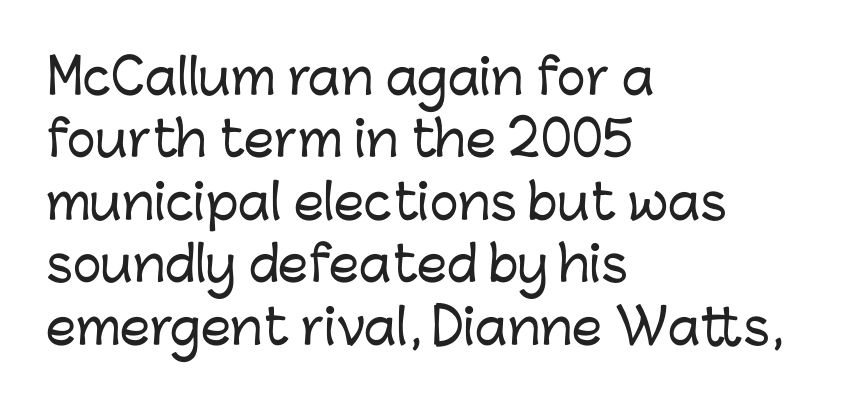
The image shows 48 px sans-serif type, upright; set left-aligned, normal line spacing (1.3x), normal letter spacing, not underlined; low stroke contrast and a medium x-height.
